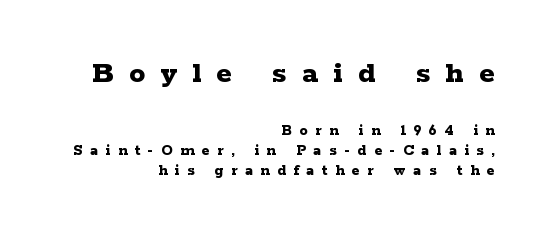
{"serif": "yes", "italic": "no", "bold": "yes", "weight": "bold", "width": "wide", "stroke_contrast": "low", "x_height": "medium", "monospaced": "no", "underline": "no", "align": "right", "line_spacing": "normal", "line_spacing_ratio": 1.26, "letter_spacing": "wide", "letter_spacing_em": 0.48, "larger_block": "first", "size_ratio": 2.0, "glyph_px": 32}
